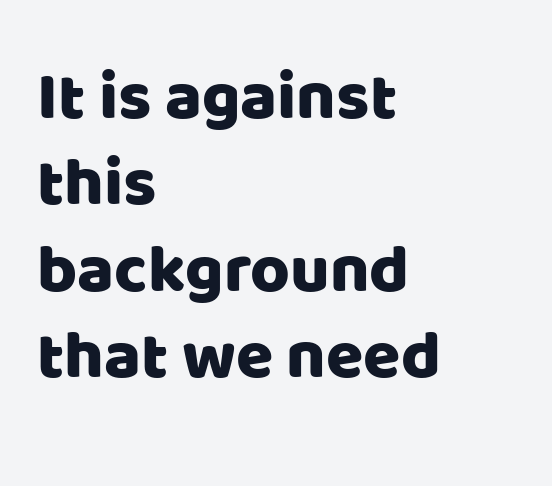
Each row of text sits above clean, open space. These lines are rendered in a variable-pitch font. A typesetter would label this face a sans. Tracking value appears to be zero — textbook default spacing. Rendered with straight, roman letterforms.
